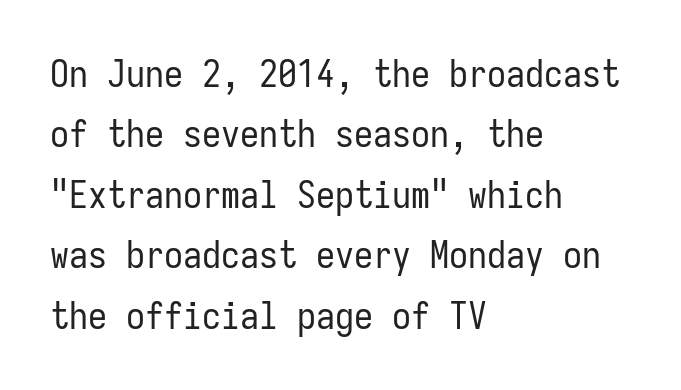
{"serif": "no", "italic": "no", "bold": "no", "weight": "regular", "width": "condensed", "stroke_contrast": "low", "x_height": "medium", "monospaced": "yes", "underline": "no", "align": "left", "line_spacing": "normal", "line_spacing_ratio": 1.59, "letter_spacing": "normal", "letter_spacing_em": 0.0, "glyph_px": 38}
